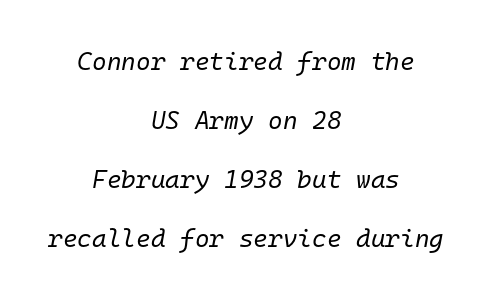
Q: Is the text bold? A: No.
Q: Is the text italic (slanted)? A: Yes, it leans right by about 10 degrees.
Q: Is the text underlined? A: No.
Q: How is the paragraph aligned? A: Centered.
Q: Is the spacing between letters normal or unusually wide? A: Normal.
Q: Is the spacing between lines tight, normal or loose? A: Loose.
